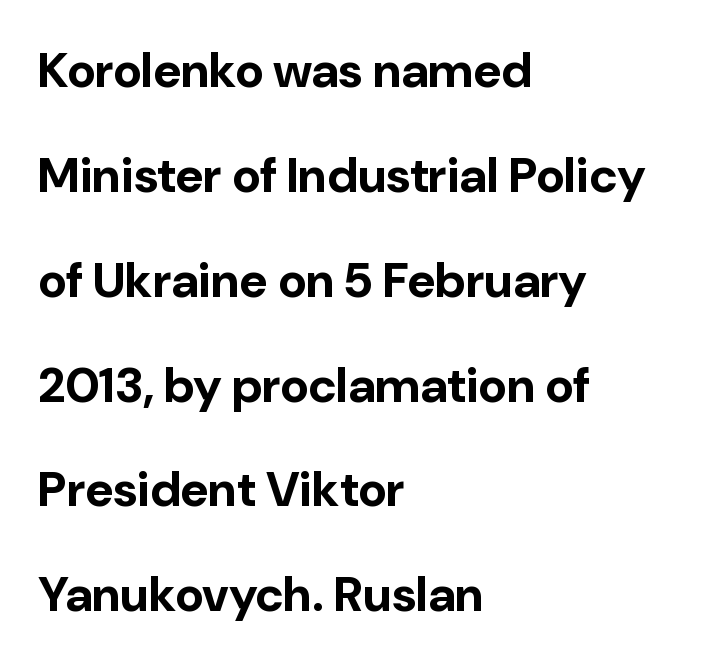
Q: Is the text bold? A: Yes.
Q: Is the text italic (slanted)? A: No, it is upright.
Q: Is the typeface a serif or a sans-serif typeface? A: Sans-serif.
Q: Is the text underlined? A: No.
Q: How is the paragraph aligned? A: Left-aligned.
Q: Is the spacing between letters normal or unusually wide? A: Normal.
Q: Is the spacing between lines tight, normal or loose? A: Loose.
Q: Width (condensed, normal, or wide)? A: Normal.
Q: Stroke contrast? A: Low.
Q: x-height? A: Medium.
Q: Monospaced? A: No.
